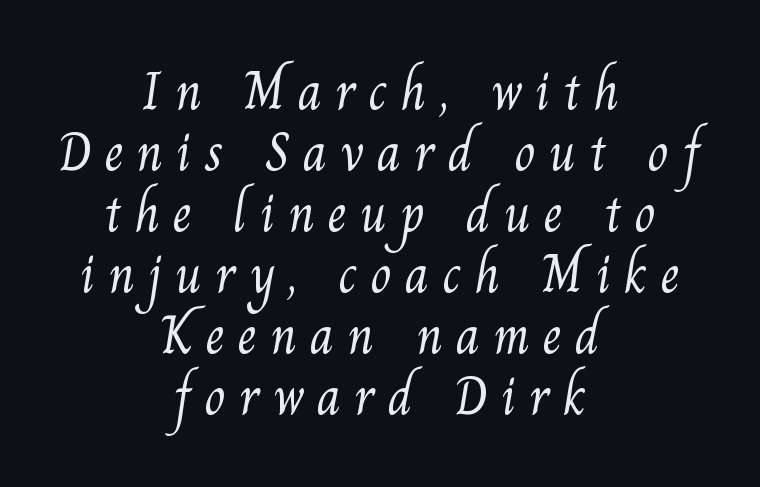
Q: Is the text bold? A: No.
Q: Is the typeface a serif or a sans-serif typeface? A: Serif.
Q: Is the text underlined? A: No.
Q: How is the paragraph aligned? A: Centered.
Q: Is the spacing between letters normal or unusually wide? A: Unusually wide.
Q: Is the spacing between lines tight, normal or loose? A: Tight.
Q: Width (condensed, normal, or wide)? A: Normal.
Q: Stroke contrast? A: Medium.
Q: x-height? A: Small.
Q: Monospaced? A: No.
